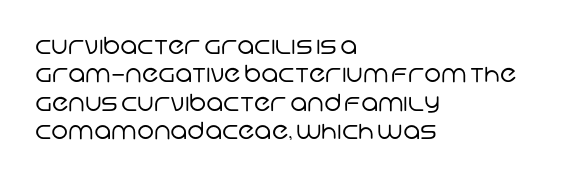
The image shows 23 px text type; set left-aligned, line spacing 1.23x, normal letter spacing, not underlined.
